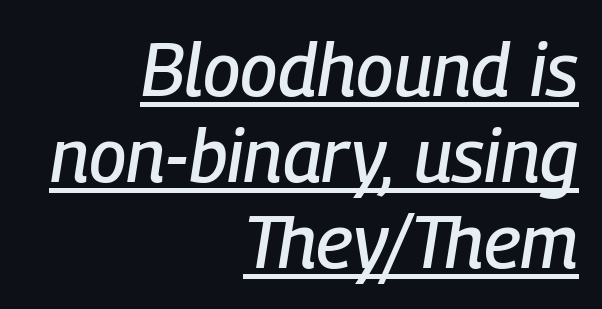
Tall strokes in this sample are angled rather than plumb. These lines keep a tight, regular rhythm from letter to letter. Every word sits above its own underline. Compared with a flush-left layout, this one pins lines to the opposite, right side.
